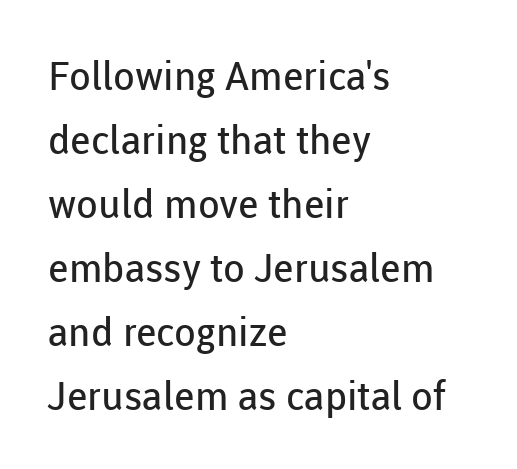
Proportional: the letters do not fall into vertical columns. Quick note: not italic, upright. Counters stay open thanks to moderate or lighter strokes. The rag falls on the right side of this text block. The horizontal fit of the characters is conventional and even. The space directly below the letters is spotless.
